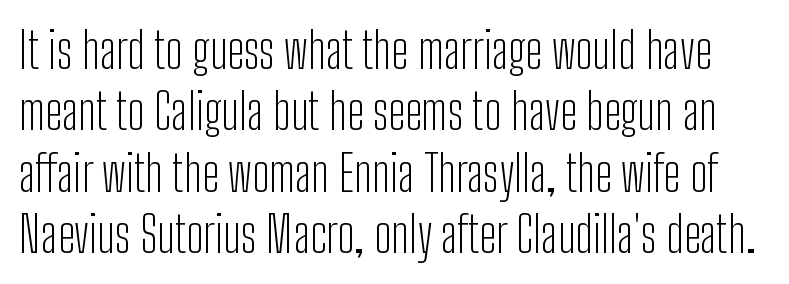
{"serif": "no", "italic": "no", "bold": "no", "weight": "light", "width": "condensed", "stroke_contrast": "low", "x_height": "medium", "monospaced": "no", "underline": "no", "line_spacing_ratio": 1.23, "letter_spacing": "normal", "letter_spacing_em": 0.0, "glyph_px": 50}
